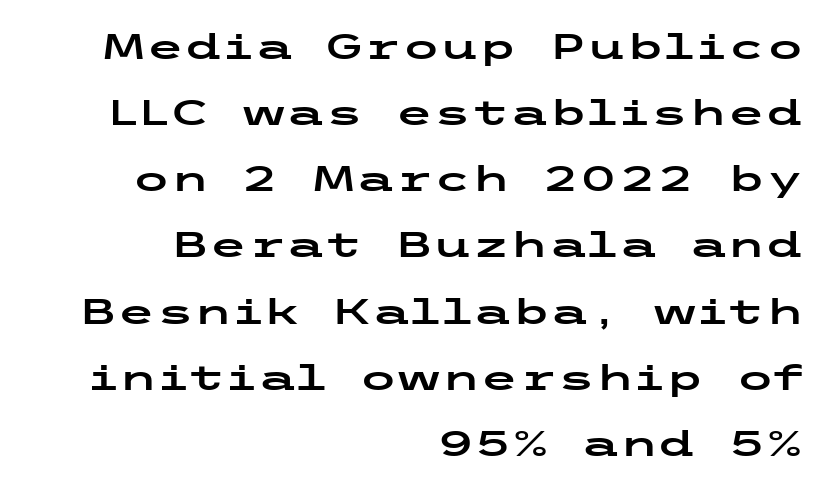
Alignment: flush right. Each word holds together tightly as a unit, with standard inter-letter gaps. Characters remain perfectly vertical along every line. Underline: absent. Examine the stroke ends and you'll find no serifs.
